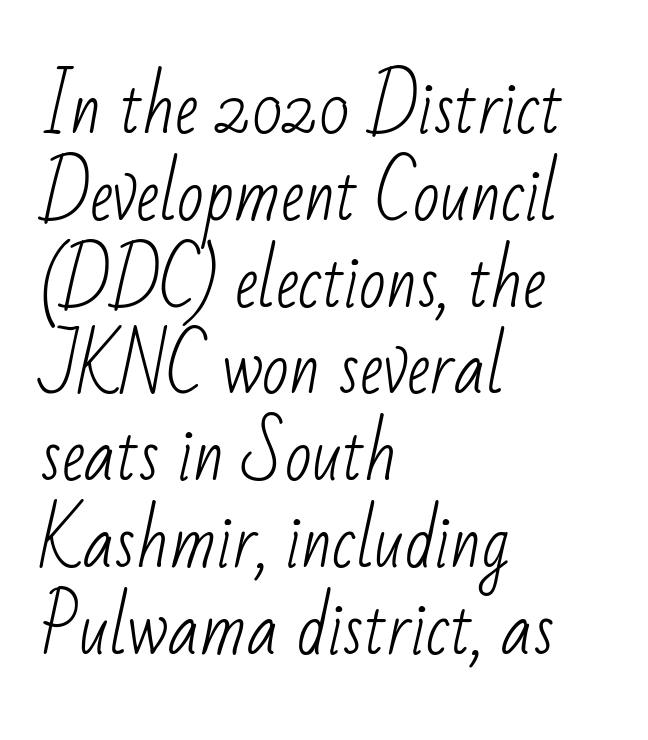
The image shows 70 px light, condensed sans-serif type; set left-aligned, line spacing 1.24x, normal letter spacing, not underlined; low stroke contrast and a small x-height.
